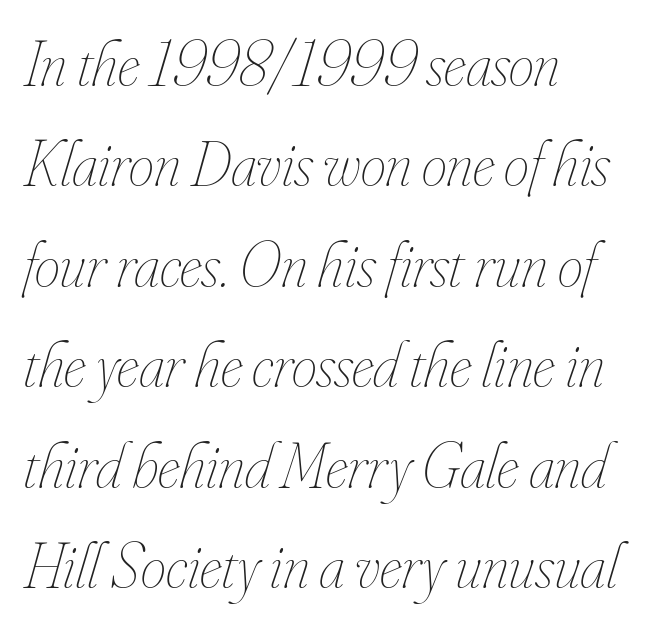
Compared with typical body copy, the letter spacing here is the same. Clear beneath every line of the passage. Left-aligned paragraph, ragged on the right. It's the slanting kind of type.
